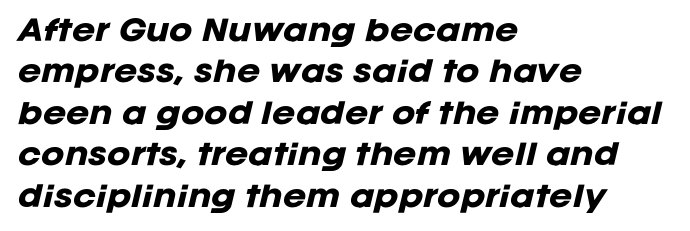
The typography opts for an oblique posture over an upright one. These words are printed bold, with thick strokes throughout. Does extra space separate the letters? No, they use regular spacing. The text block is weighted toward the left margin, trailing off unevenly rightward. Nobody drew a line under any word here. These lines are rendered in a variable-pitch font.
